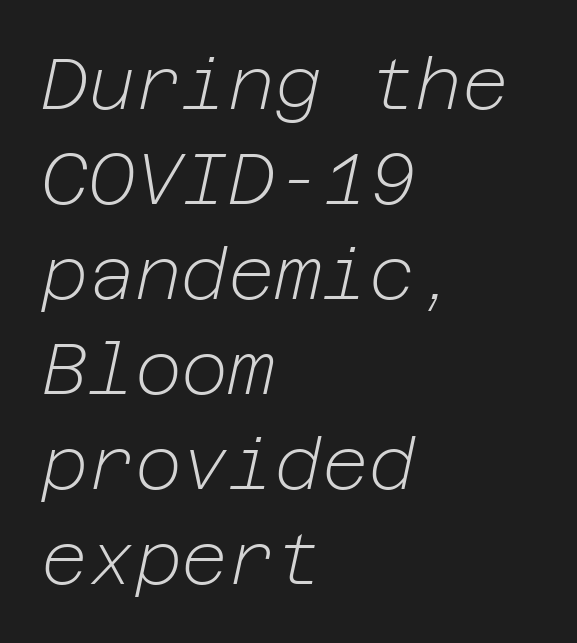
Q: Is the text bold? A: No.
Q: Is the text italic (slanted)? A: Yes, it leans right by about 12 degrees.
Q: Is the text underlined? A: No.
Q: How is the paragraph aligned? A: Left-aligned.
Q: Is the spacing between letters normal or unusually wide? A: Normal.
Q: Is the spacing between lines tight, normal or loose? A: Normal.
Q: Width (condensed, normal, or wide)? A: Normal.
Q: Stroke contrast? A: Low.
Q: x-height? A: Medium.
